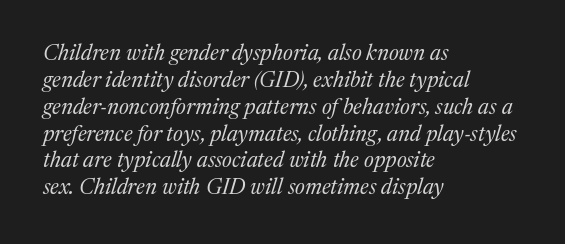
{"italic": "yes", "lean": "right", "slant_degrees": 17, "bold": "no", "underline": "no", "align": "left", "line_spacing_ratio": 1.22, "letter_spacing": "normal", "letter_spacing_em": 0.0, "glyph_px": 22}
